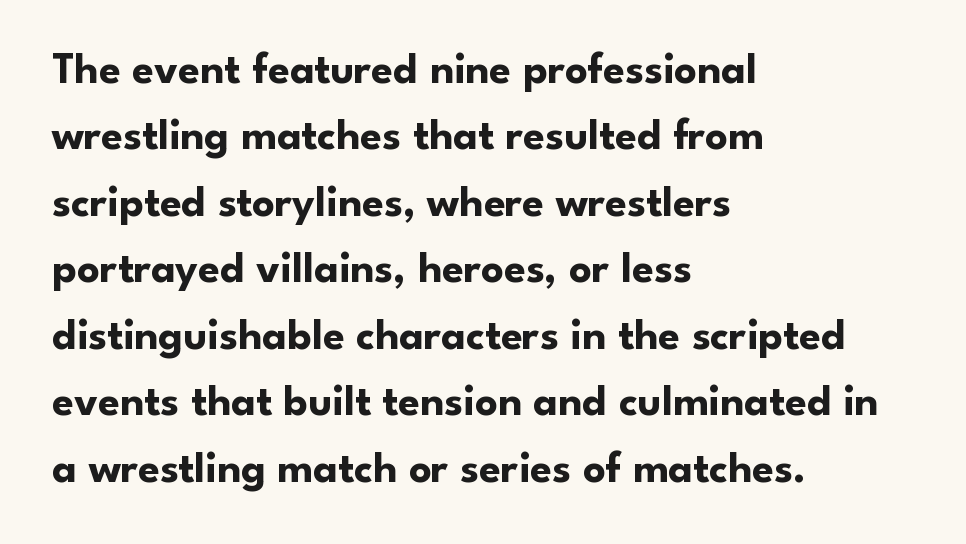
What's the leading like? Ordinary, nothing unusual. In CSS terms this would be text-align: left. This is heavy type, rendered in bold. Think of a printed novel: that variable character pitch is what you see here.
